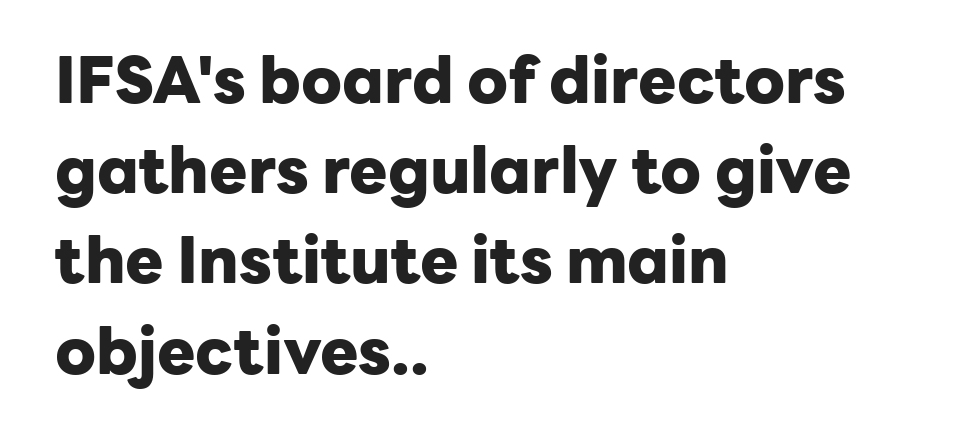
{"serif": "no", "italic": "no", "bold": "yes", "weight": "heavy", "width": "normal", "stroke_contrast": "low", "x_height": "medium", "monospaced": "no", "underline": "no", "align": "left", "line_spacing": "normal", "line_spacing_ratio": 1.41, "letter_spacing": "normal", "letter_spacing_em": 0.0, "glyph_px": 64}
